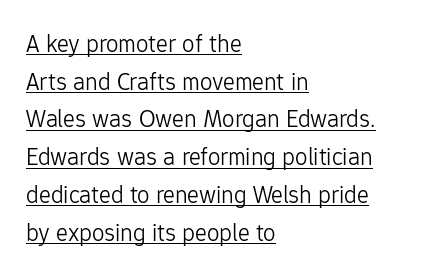
Q: Is the text bold? A: No.
Q: Is the text italic (slanted)? A: No, it is upright.
Q: Is the text underlined? A: Yes.
Q: How is the paragraph aligned? A: Left-aligned.
Q: Is the spacing between letters normal or unusually wide? A: Normal.
Q: Is the spacing between lines tight, normal or loose? A: Normal.
